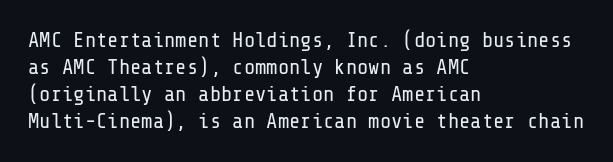
These lines keep a tight, regular rhythm from letter to letter. The rows are spaced the way most documents space them. Nothing heavy about these letters — not bold at all. A roman cut, with each character standing at attention. Check under the words: just untouched page. All the whitespace from short lines collects on the right.
